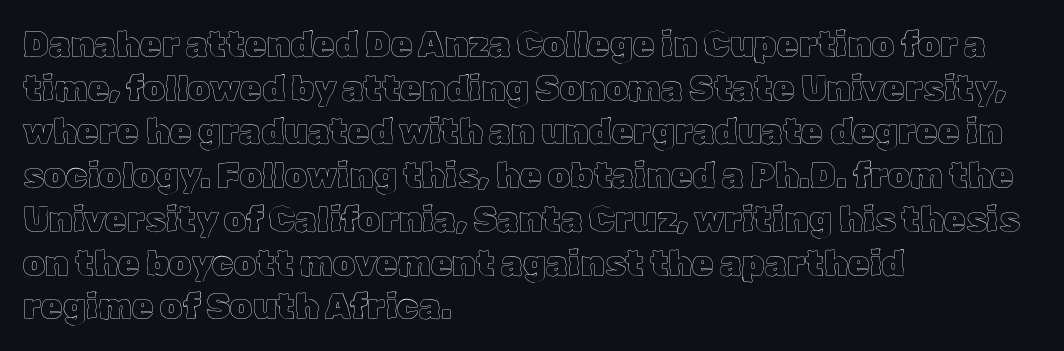
The letters stand straight up with perfectly vertical stems. Summary of vertical rhythm: regular, with standard interline spacing. Looks like regular typesetting: each glyph gets only the width it needs. Beneath every word, the page is bare. This rendering leaves character spacing at its baseline value.
